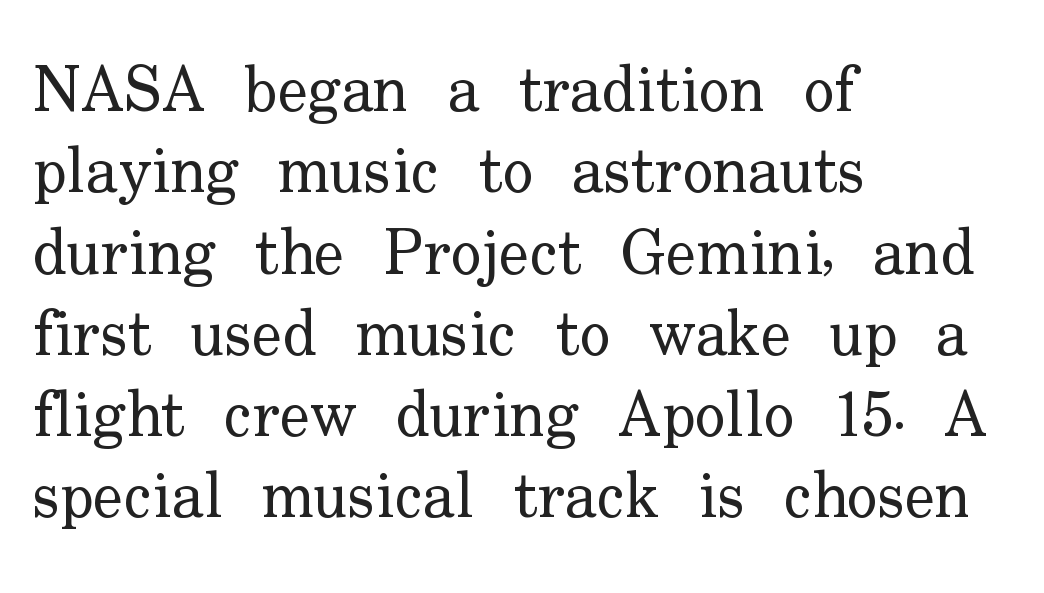
{"serif": "yes", "italic": "no", "bold": "no", "weight": "regular", "width": "normal", "stroke_contrast": "low", "x_height": "small", "monospaced": "no", "underline": "no", "align": "left", "line_spacing": "normal", "line_spacing_ratio": 1.27, "letter_spacing": "normal", "letter_spacing_em": 0.0, "glyph_px": 64}
